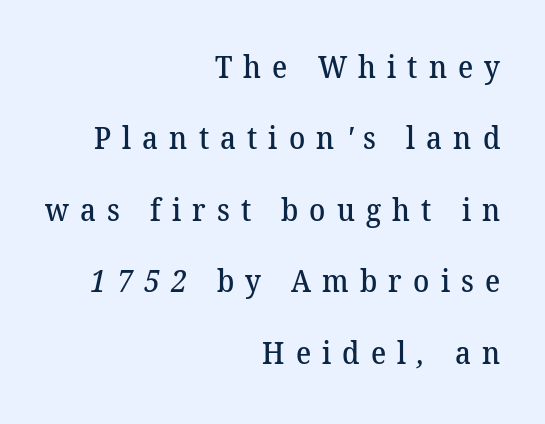
Q: Is the text bold? A: Semi-bold.
Q: Is the typeface a serif or a sans-serif typeface? A: Serif.
Q: Is the text underlined? A: No.
Q: How is the paragraph aligned? A: Right-aligned.
Q: Is the spacing between letters normal or unusually wide? A: Unusually wide.
Q: Is the spacing between lines tight, normal or loose? A: Loose.
Q: Width (condensed, normal, or wide)? A: Normal.
Q: Stroke contrast? A: Medium.
Q: x-height? A: Medium.
Q: Monospaced? A: No.
